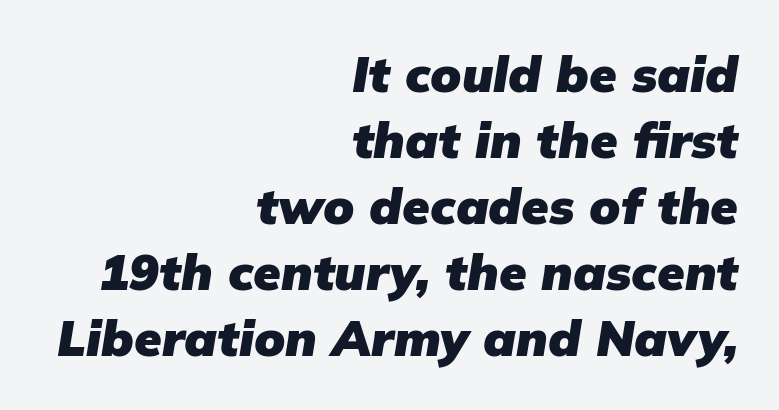
The image shows 50 px heavy type, italic (leaning right); set right-aligned, normal line spacing (1.32x), normal letter spacing, not underlined; low stroke contrast and a medium x-height.
